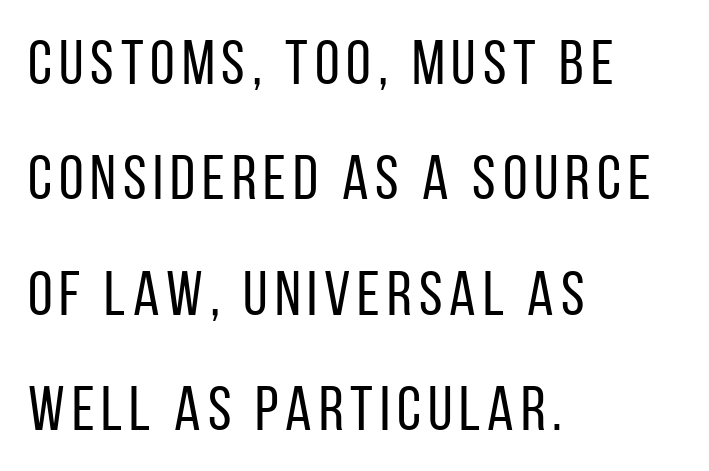
Think of a printed novel: that variable character pitch is what you see here. A sans-serif font was chosen for this passage. Check under the words: just untouched page. Reading down the block, your eye returns to a fixed left position each line. The typesetting does not lean heavy: it is not bold. Every stem runs plumb, perpendicular to the baseline.
